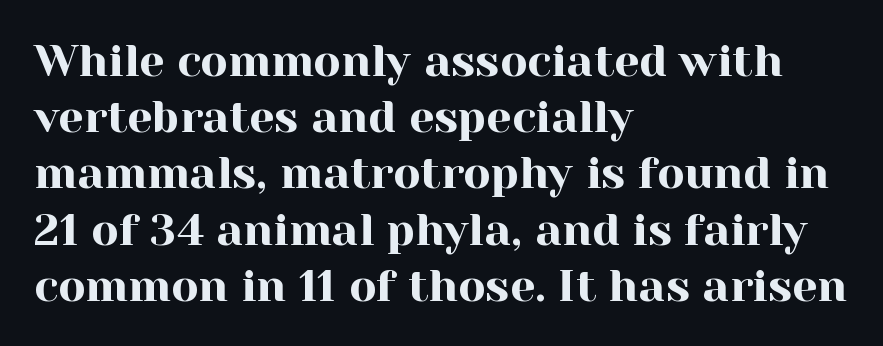
Q: Is the text italic (slanted)? A: No, it is upright.
Q: Is the typeface a serif or a sans-serif typeface? A: Serif.
Q: Is the text underlined? A: No.
Q: How is the paragraph aligned? A: Left-aligned.
Q: Is the spacing between letters normal or unusually wide? A: Normal.
Q: Is the spacing between lines tight, normal or loose? A: Normal.
Q: Width (condensed, normal, or wide)? A: Normal.
Q: x-height? A: Medium.
Q: Monospaced? A: No.
